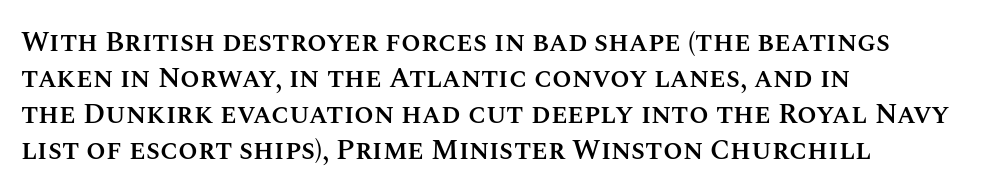
{"italic": "no", "bold": "semi", "weight": "semibold", "width": "normal", "stroke_contrast": "medium", "x_height": "large", "monospaced": "no", "underline": "no", "align": "left", "line_spacing": "normal", "line_spacing_ratio": 1.29, "letter_spacing": "normal", "letter_spacing_em": 0.0, "glyph_px": 28}
